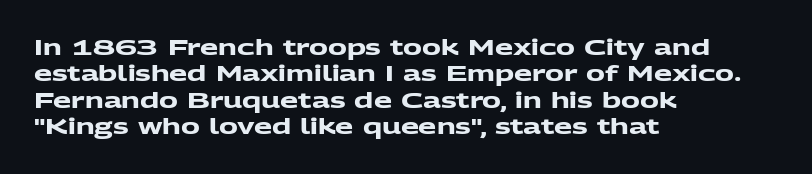
Q: Is the text bold? A: Yes.
Q: Is the text underlined? A: No.
Q: How is the paragraph aligned? A: Left-aligned.
Q: Is the spacing between letters normal or unusually wide? A: Normal.
Q: Is the spacing between lines tight, normal or loose? A: Normal.
